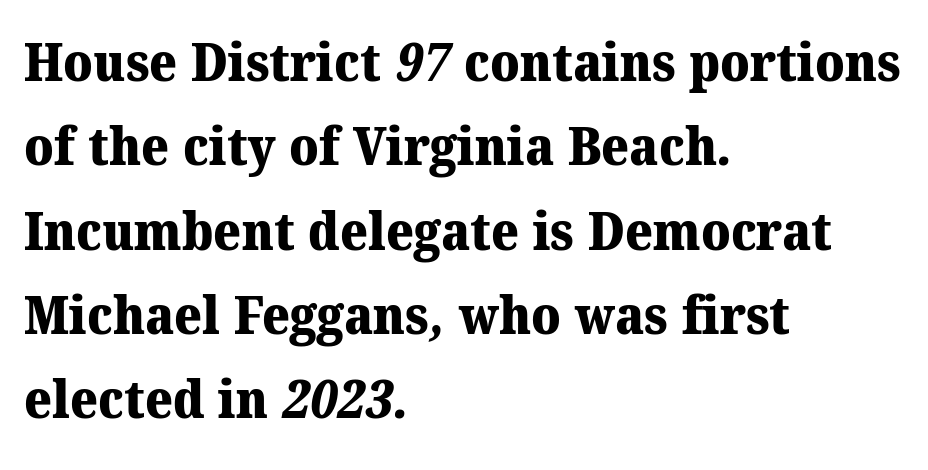
The image shows 53 px heavy serif type; set left-aligned, normal line spacing (1.59x), normal letter spacing, not underlined; medium stroke contrast and a medium x-height.
